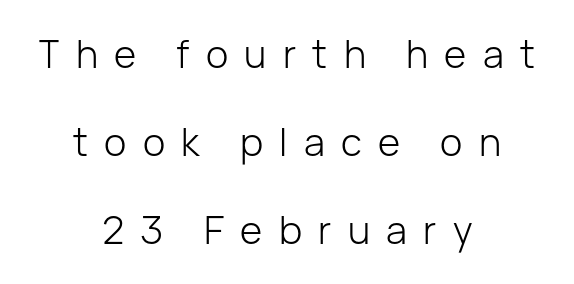
Posture: upright roman. The letterforms sit at book weight or below. The gaps between neighbouring characters are conspicuously large. Leading: increased. Note the varied advance widths — an 'i' is clearly narrower than an 'm'. Reading down the block, each line starts at a different indent, mirrored at its end.
